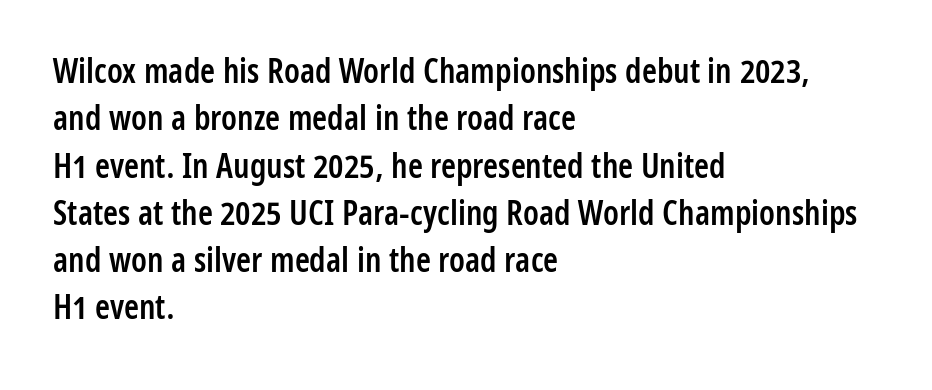
Character widths vary here, with narrow letters taking less room than wide ones. The axis of the letterforms is exactly vertical. Descenders are the only things crossing below the line. Font category for this specimen: sans-serif. These lines carry some extra weight — a demibold, not a full bold. The gaps between neighbouring characters are ordinary and unremarkable.
